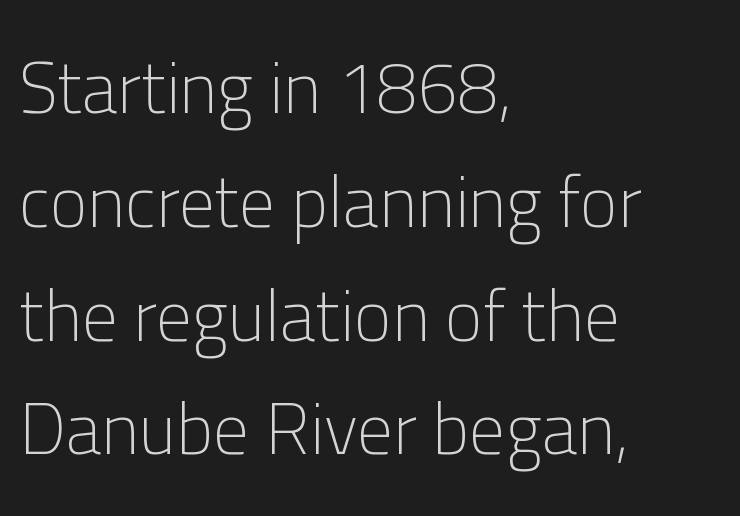
{"serif": "no", "italic": "no", "bold": "no", "weight": "light", "width": "normal", "stroke_contrast": "low", "x_height": "medium", "monospaced": "no", "underline": "no", "align": "left", "line_spacing": "normal", "line_spacing_ratio": 1.58, "letter_spacing": "normal", "letter_spacing_em": 0.0, "glyph_px": 72}
